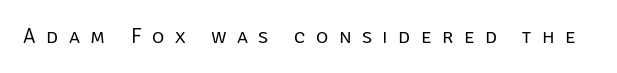
Q: Is the text bold? A: No.
Q: Is the text italic (slanted)? A: No, it is upright.
Q: Is the text underlined? A: No.
Q: Is the spacing between letters normal or unusually wide? A: Unusually wide.
